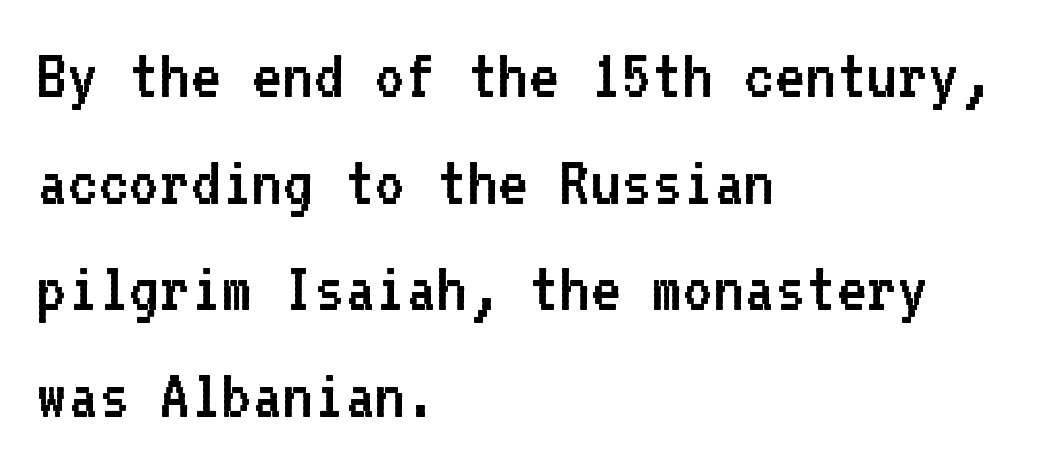
The image shows 74 px regular-weight sans-serif type, upright, monospaced; set left-aligned, normal line spacing (1.44x), normal letter spacing, not underlined; low stroke contrast and a medium x-height.
